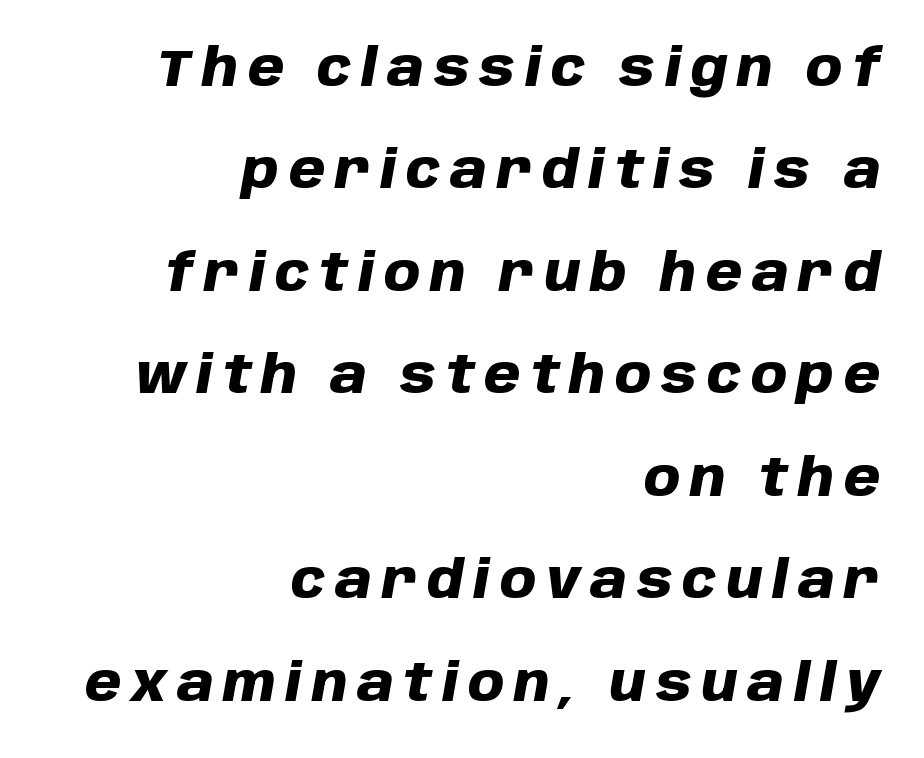
{"italic": "yes", "lean": "right", "slant_degrees": 10, "bold": "yes", "weight": "heavy", "width": "normal", "stroke_contrast": "low", "x_height": "large", "monospaced": "no", "underline": "no", "align": "right", "line_spacing": "loose", "line_spacing_ratio": 1.97, "glyph_px": 52}
